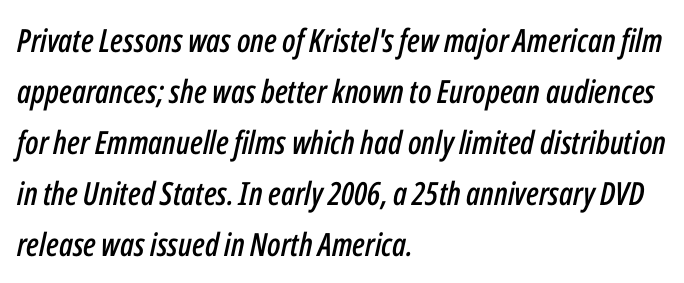
{"italic": "yes", "lean": "right", "slant_degrees": 12, "width": "condensed", "stroke_contrast": "low", "x_height": "medium", "monospaced": "no", "underline": "no", "align": "left", "line_spacing": "normal", "line_spacing_ratio": 1.59, "letter_spacing": "normal", "letter_spacing_em": 0.0, "glyph_px": 32}
